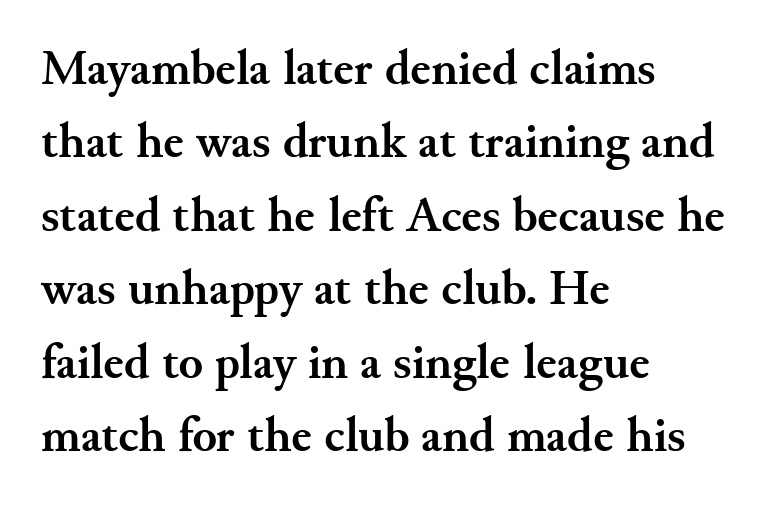
The image shows 50 px semibold serif type, upright; set left-aligned, normal line spacing (1.47x), normal letter spacing, not underlined; medium stroke contrast and a small x-height.
